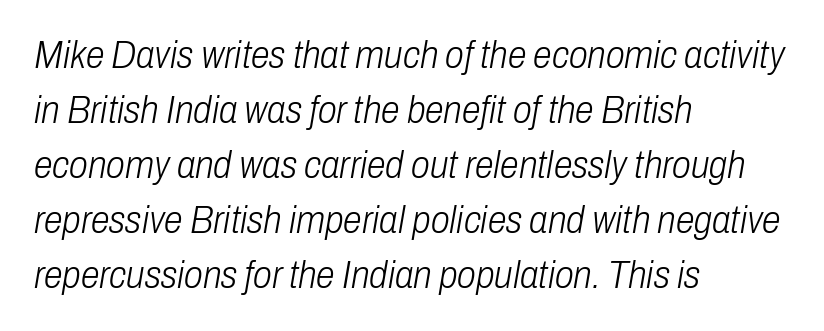
{"italic": "yes", "lean": "right", "slant_degrees": 10, "bold": "no", "weight": "light", "width": "condensed", "stroke_contrast": "low", "x_height": "medium", "monospaced": "no", "underline": "no", "align": "left", "line_spacing": "normal", "line_spacing_ratio": 1.45, "letter_spacing": "normal", "letter_spacing_em": 0.0, "glyph_px": 38}
